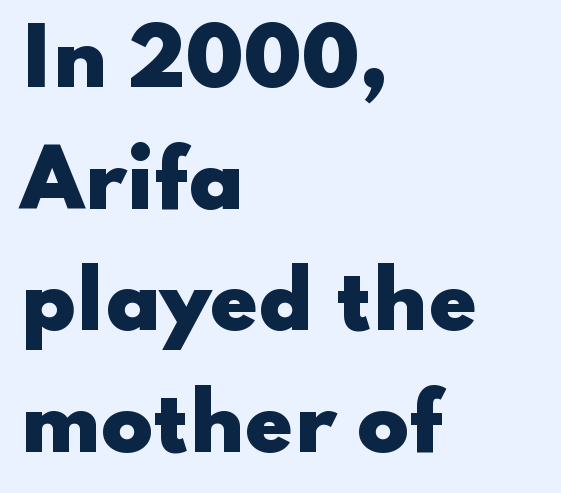
Q: Is the text bold? A: Yes.
Q: Is the text italic (slanted)? A: No, it is upright.
Q: Is the typeface a serif or a sans-serif typeface? A: Sans-serif.
Q: Is the text underlined? A: No.
Q: How is the paragraph aligned? A: Left-aligned.
Q: Is the spacing between letters normal or unusually wide? A: Normal.
Q: Is the spacing between lines tight, normal or loose? A: Normal.
Q: Width (condensed, normal, or wide)? A: Wide.
Q: Stroke contrast? A: Low.
Q: x-height? A: Small.
Q: Monospaced? A: No.
